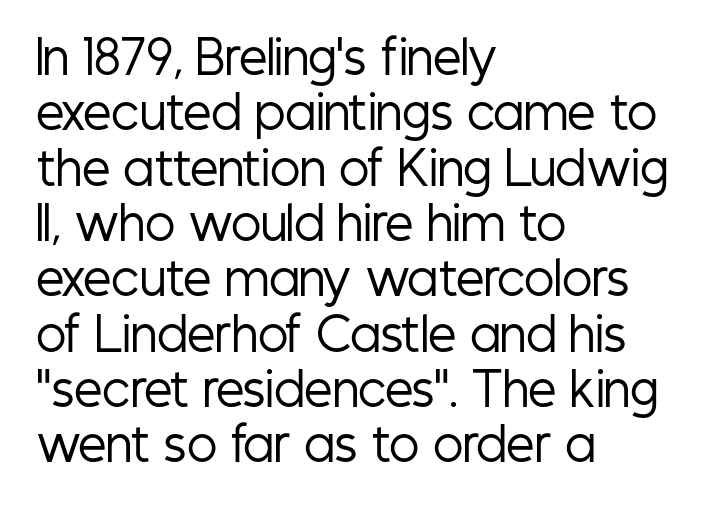
Q: Is the text bold? A: No.
Q: Is the text italic (slanted)? A: No, it is upright.
Q: Is the typeface a serif or a sans-serif typeface? A: Sans-serif.
Q: Is the text underlined? A: No.
Q: How is the paragraph aligned? A: Left-aligned.
Q: Is the spacing between letters normal or unusually wide? A: Normal.
Q: Width (condensed, normal, or wide)? A: Condensed.
Q: Stroke contrast? A: Low.
Q: x-height? A: Medium.
Q: Monospaced? A: No.
